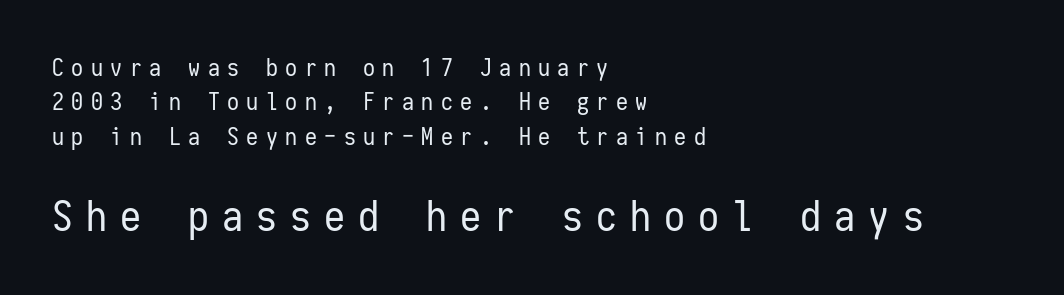
Is this a heavy cut? Hardly; it is regular or lighter. A student would call this left alignment; a typographer would say flush left, rag right. The rendering enlarges the type as you move from the upper chunk to the lower. Style check: upright.
